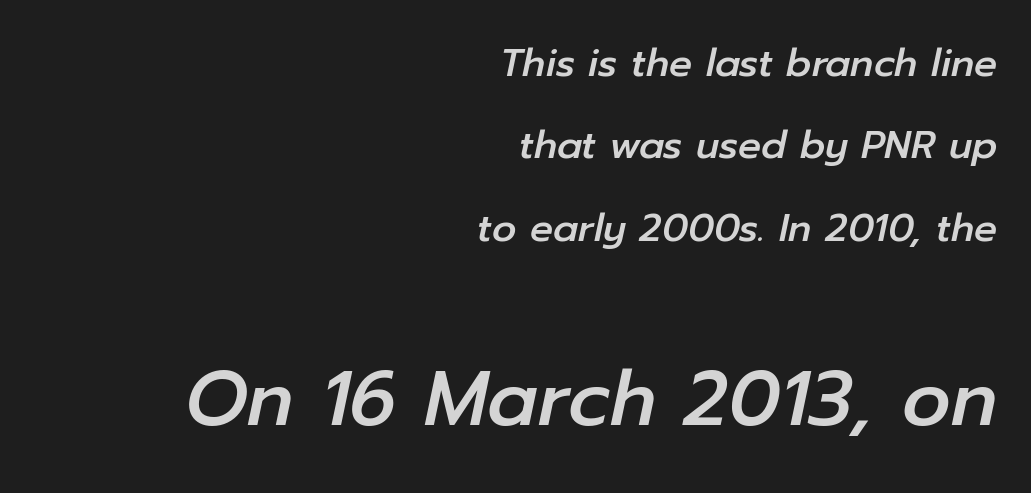
{"italic": "yes", "lean": "right", "slant_degrees": 12, "width": "normal", "stroke_contrast": "low", "x_height": "medium", "monospaced": "no", "underline": "no", "align": "right", "line_spacing": "loose", "line_spacing_ratio": 2.17, "letter_spacing": "normal", "letter_spacing_em": 0.0, "larger_block": "second", "size_ratio": 2.0, "glyph_px": 76}
